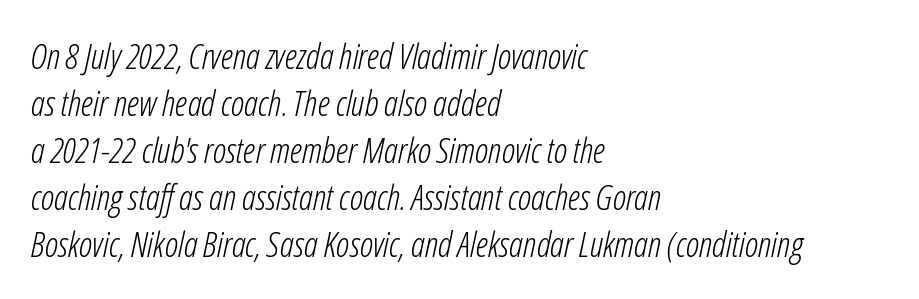
{"italic": "yes", "lean": "right", "slant_degrees": 12, "bold": "no", "weight": "light", "width": "condensed", "stroke_contrast": "low", "x_height": "medium", "monospaced": "no", "underline": "no", "align": "left", "line_spacing": "normal", "line_spacing_ratio": 1.34, "letter_spacing": "normal", "letter_spacing_em": 0.0, "glyph_px": 35}
